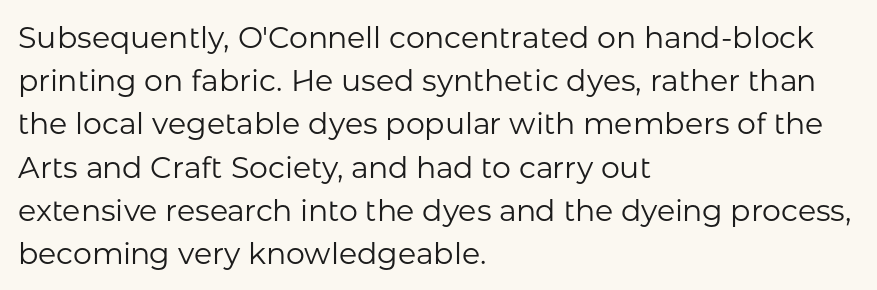
Q: Is the text bold? A: No.
Q: Is the text italic (slanted)? A: No, it is upright.
Q: Is the typeface a serif or a sans-serif typeface? A: Sans-serif.
Q: Is the text underlined? A: No.
Q: How is the paragraph aligned? A: Left-aligned.
Q: Is the spacing between letters normal or unusually wide? A: Normal.
Q: Is the spacing between lines tight, normal or loose? A: Normal.
Q: Width (condensed, normal, or wide)? A: Normal.
Q: Stroke contrast? A: Low.
Q: x-height? A: Medium.
Q: Monospaced? A: No.
